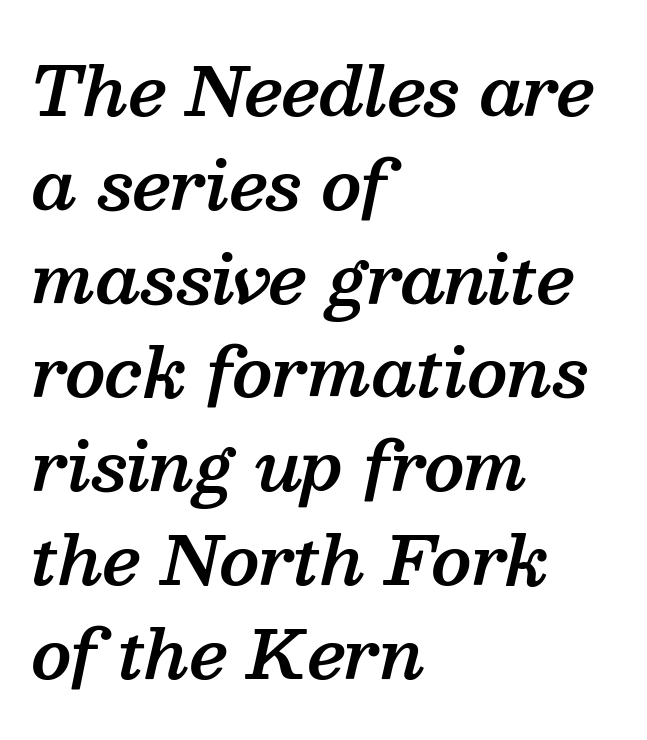
{"serif": "yes", "italic": "yes", "lean": "right", "slant_degrees": 13, "bold": "semi", "weight": "semibold", "width": "normal", "stroke_contrast": "medium", "x_height": "medium", "monospaced": "no", "underline": "no", "align": "left", "line_spacing": "normal", "line_spacing_ratio": 1.4, "letter_spacing": "normal", "letter_spacing_em": 0.0, "glyph_px": 67}
